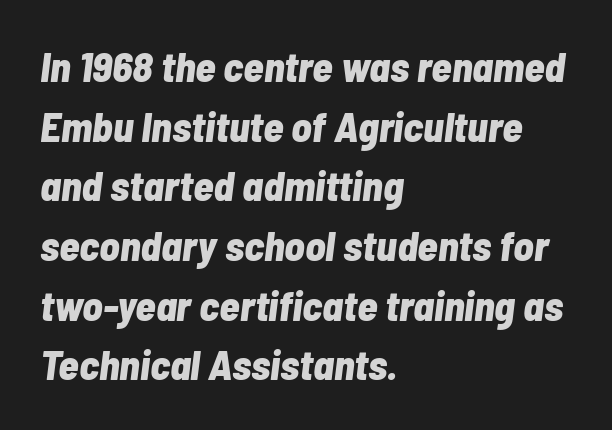
The image shows 42 px bold, condensed type, italic (leaning right); set left-aligned, normal line spacing (1.42x), normal letter spacing, not underlined; low stroke contrast and a medium x-height.
